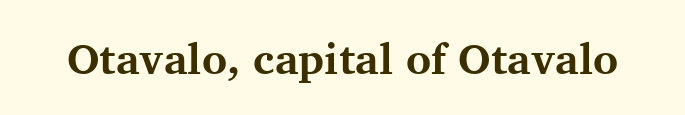
Are there feet on the stems? There are — it's a serif. The passage shown has conventional tracking throughout. The strip under each line holds only bare page. You could not count columns in this text — the font is proportionally spaced. How heavy is the stroke? Heavy — this is a bold. Ordinary non-slanted type is in use.
